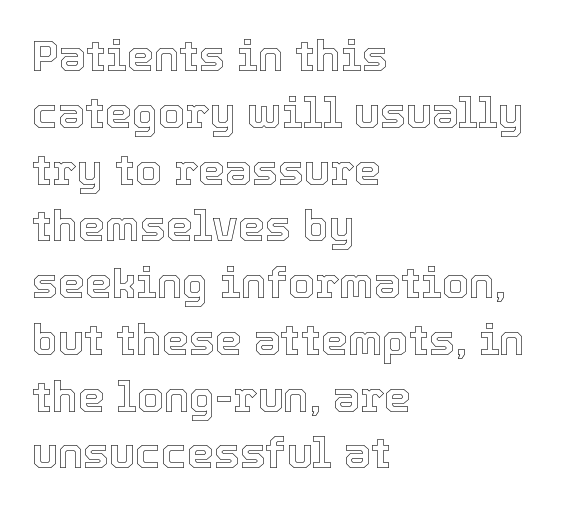
Short and long lines alike share a common starting point at left. The axis of the letterforms is exactly vertical. Each new line begins a customary step beneath the previous one. Tracking here is standard; glyphs follow each other at the usual distance. Each letter keeps its own natural width here, so spacing adapts to shape.
